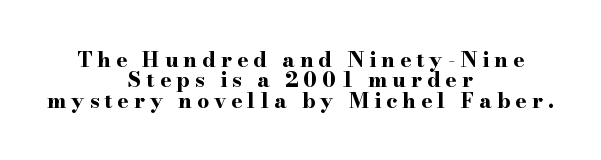
{"italic": "no", "bold": "yes", "underline": "no", "align": "center", "line_spacing": "tight", "line_spacing_ratio": 0.97, "letter_spacing": "wide", "letter_spacing_em": 0.24, "glyph_px": 21}
